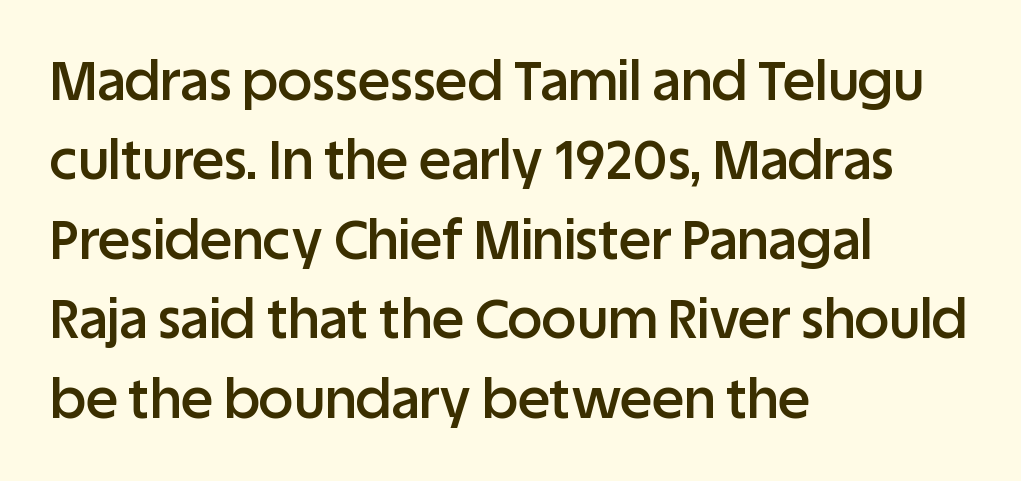
The characters look somewhat weighty, a semibold short of true bold. The line texture is even and compact thanks to regular tracking. This sample has the flowing, uneven cadence of proportional lettering. These lines are composed in type without serifs. Layout note: lines flush left. Notice how descenders clear the ascenders below comfortably — that's standard leading.
